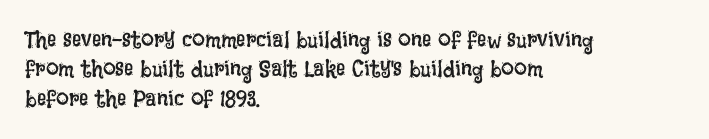
{"italic": "no", "bold": "no", "underline": "no", "align": "left", "line_spacing": "normal", "line_spacing_ratio": 1.28, "letter_spacing": "normal", "letter_spacing_em": 0.0, "glyph_px": 23}
